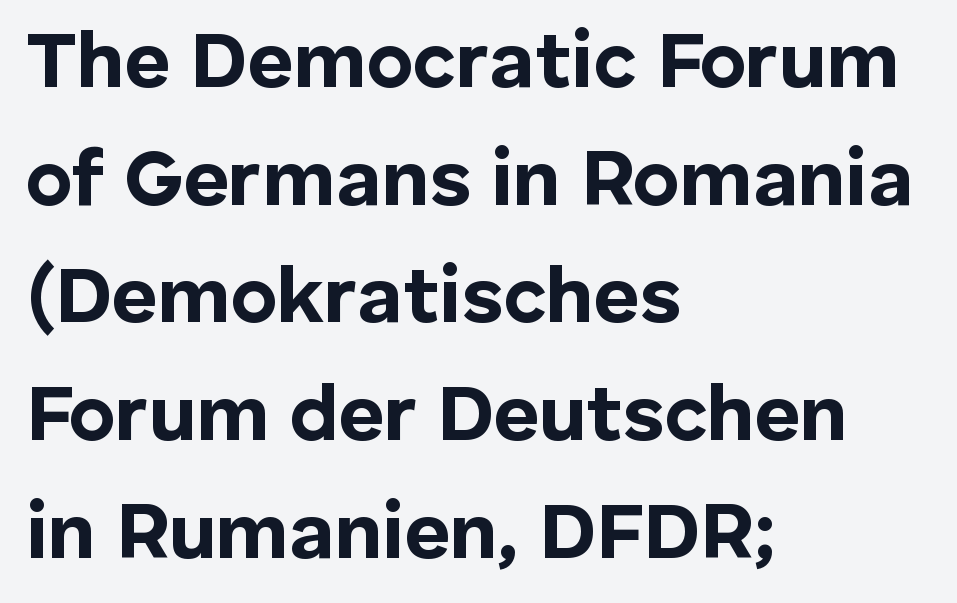
Look at the tracking — it's just the regular setting, nothing added. Does the leading feel generous? No, just average. Italic? Not at all — the glyphs are vertical. Each letter's strokes conclude bluntly, with no projecting serifs.
